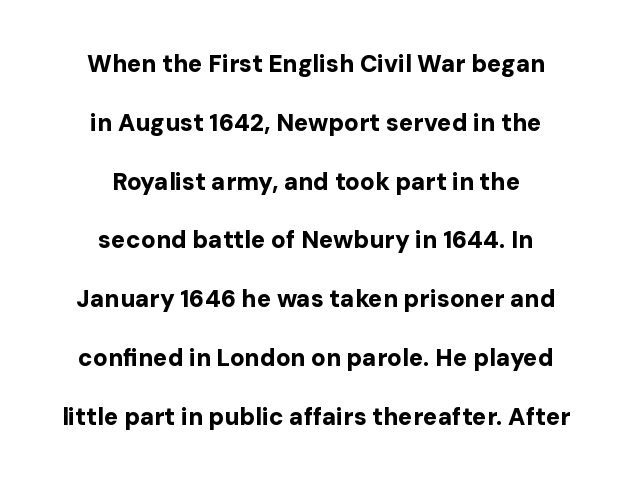
{"italic": "no", "bold": "yes", "underline": "no", "align": "center", "line_spacing": "loose", "line_spacing_ratio": 2.45, "letter_spacing": "normal", "letter_spacing_em": 0.0, "glyph_px": 24}
